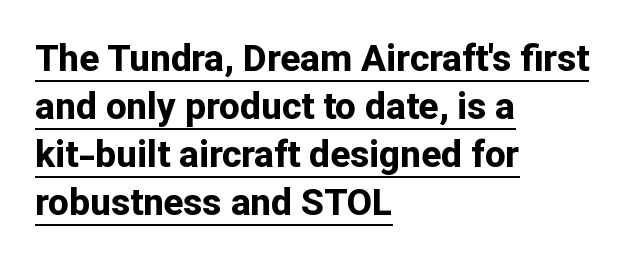
Q: Is the text bold? A: Yes.
Q: Is the text italic (slanted)? A: No, it is upright.
Q: Is the typeface a serif or a sans-serif typeface? A: Sans-serif.
Q: Is the text underlined? A: Yes.
Q: How is the paragraph aligned? A: Left-aligned.
Q: Is the spacing between letters normal or unusually wide? A: Normal.
Q: Is the spacing between lines tight, normal or loose? A: Normal.
Q: Width (condensed, normal, or wide)? A: Normal.
Q: Stroke contrast? A: Low.
Q: x-height? A: Medium.
Q: Monospaced? A: No.
